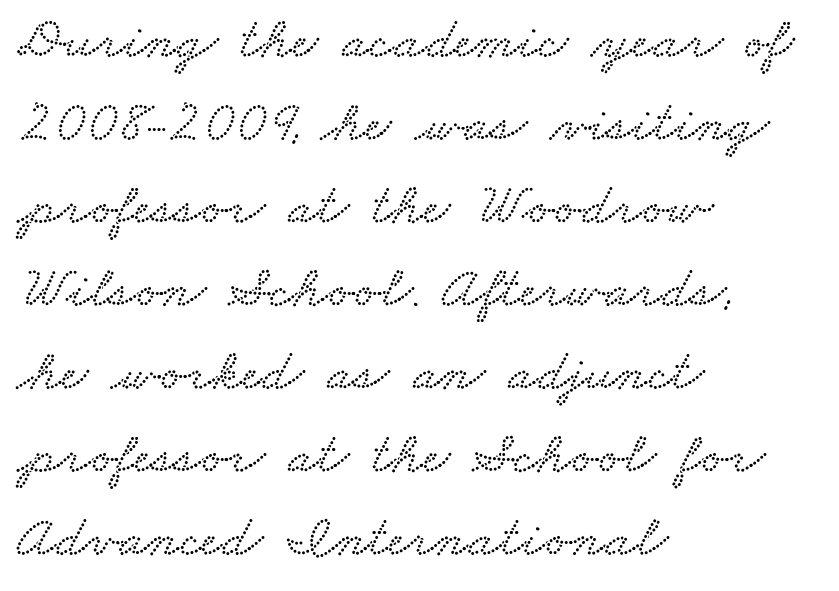
The image shows 58 px wide type; set left-aligned, normal line spacing (1.43x), normal letter spacing, not underlined; low stroke contrast and a small x-height.
